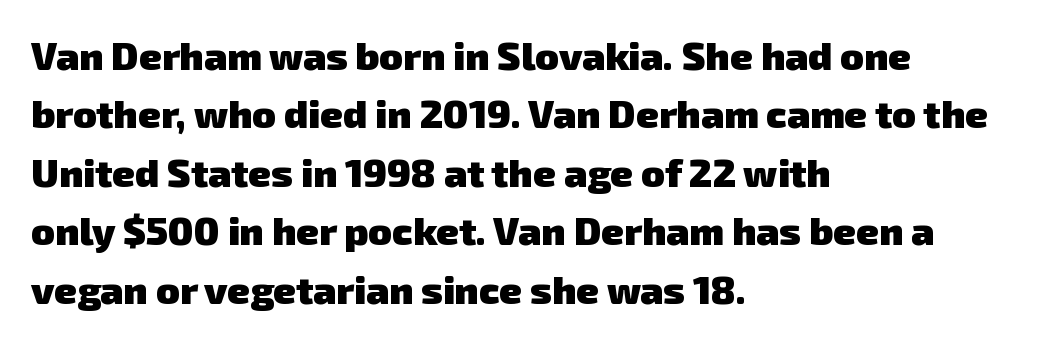
{"serif": "no", "bold": "yes", "weight": "heavy", "width": "normal", "stroke_contrast": "low", "x_height": "medium", "monospaced": "no", "underline": "no", "align": "left", "line_spacing": "normal", "line_spacing_ratio": 1.5, "letter_spacing": "normal", "letter_spacing_em": 0.0, "glyph_px": 39}
